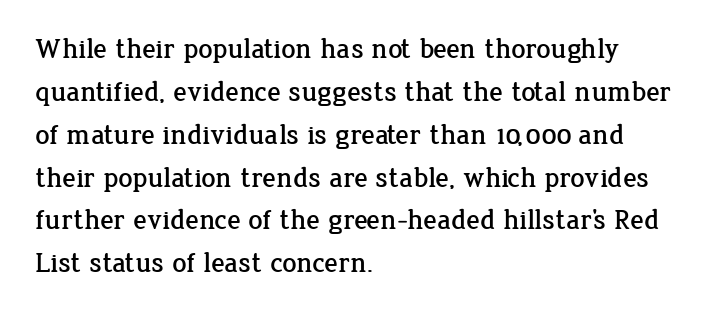
The image shows 28 px serif type, upright; set left-aligned, normal line spacing (1.53x), normal letter spacing, not underlined; low stroke contrast and a medium x-height.
